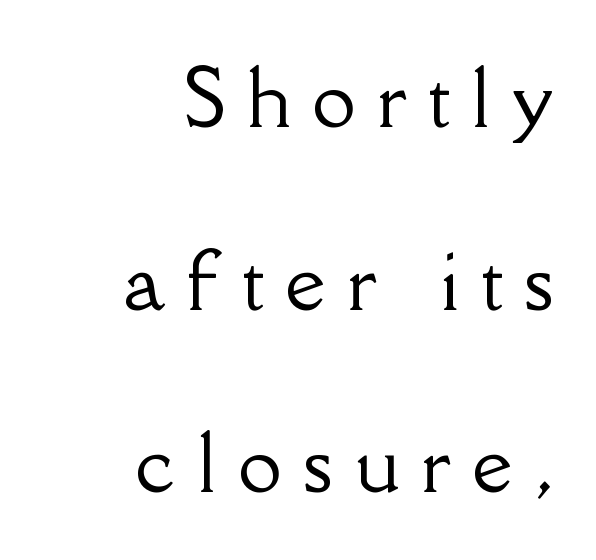
The image shows 78 px serif type, upright; set right-aligned, loose line spacing (2.34x), unusually wide letter spacing (+0.28 em), not underlined; low stroke contrast and a small x-height.
